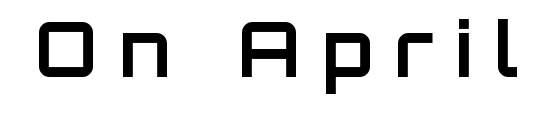
Q: Is the text bold? A: Yes.
Q: Is the text italic (slanted)? A: No, it is upright.
Q: Is the typeface a serif or a sans-serif typeface? A: Sans-serif.
Q: Is the text underlined? A: No.
Q: Is the spacing between letters normal or unusually wide? A: Unusually wide.
Q: Width (condensed, normal, or wide)? A: Normal.
Q: Stroke contrast? A: Low.
Q: x-height? A: Large.
Q: Monospaced? A: No.
